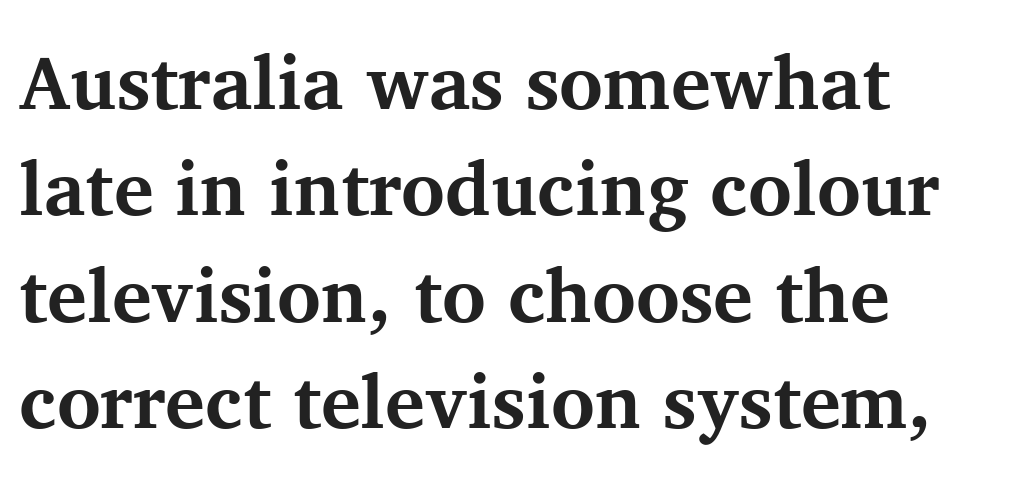
The image shows 75 px bold serif type, upright; set left-aligned, normal line spacing (1.42x), normal letter spacing, not underlined; medium stroke contrast and a medium x-height.
